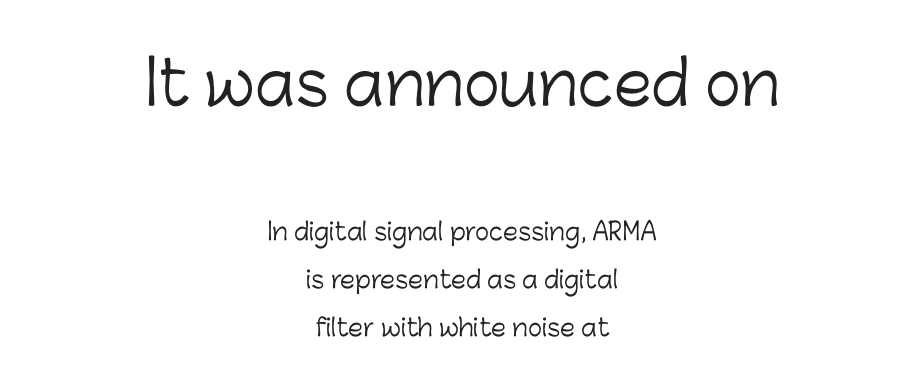
{"serif": "no", "italic": "no", "bold": "no", "weight": "light", "width": "normal", "stroke_contrast": "low", "x_height": "medium", "monospaced": "no", "underline": "no", "align": "center", "line_spacing": "loose", "line_spacing_ratio": 2.0, "letter_spacing": "normal", "letter_spacing_em": 0.0, "larger_block": "first", "size_ratio": 2.54, "glyph_px": 61}
